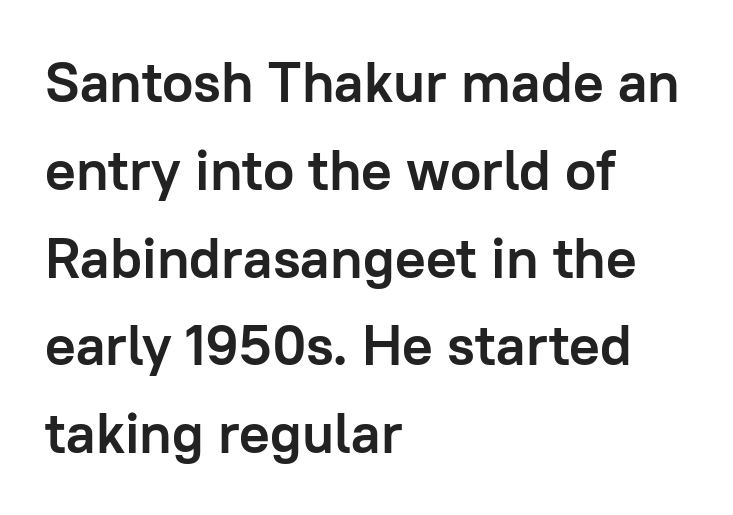
The image shows 57 px semibold sans-serif type, upright; set left-aligned, normal line spacing (1.54x), normal letter spacing, not underlined; low stroke contrast and a medium x-height.
